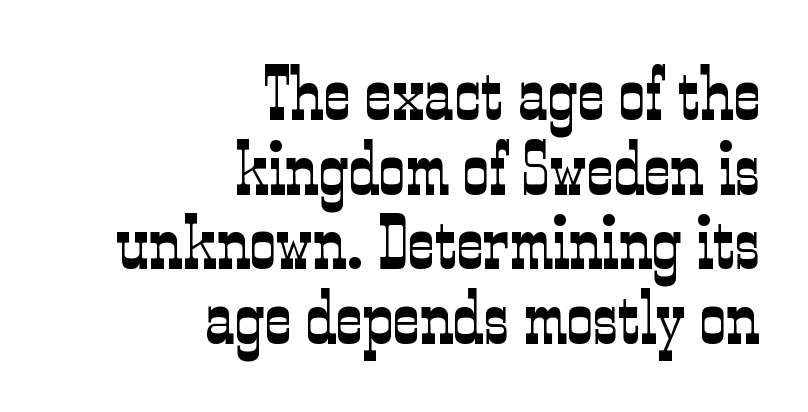
The face used here is rendered with its standard letterfit. The passage is arranged like a letterhead date or caption credit — flush right. The string is rendered with underlining switched off. Compared with typical paragraphs, the rows here are closer together.
